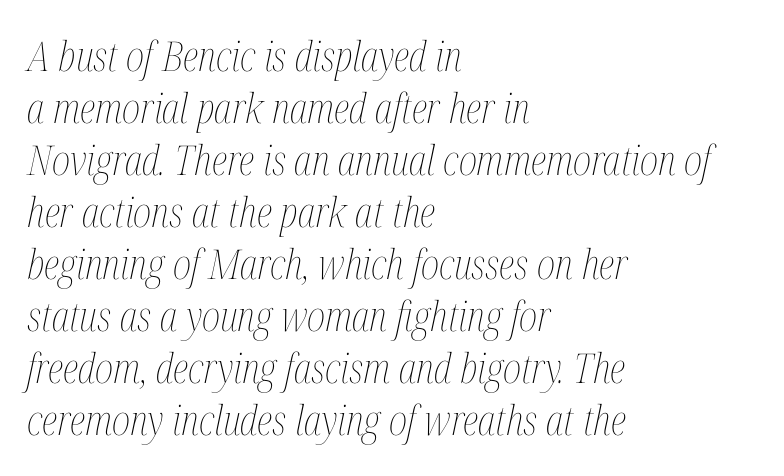
These lines are rendered in a variable-pitch font. This sample keeps an unexceptional amount of space between lines. Look at the tracking — it's just the regular setting, nothing added. Style check: oblique.
